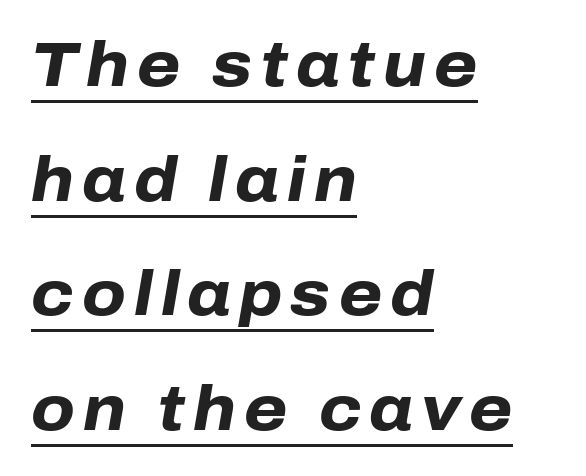
{"italic": "yes", "lean": "right", "slant_degrees": 10, "bold": "yes", "weight": "heavy", "width": "normal", "stroke_contrast": "low", "x_height": "medium", "monospaced": "no", "underline": "yes", "align": "left", "line_spacing_ratio": 1.85, "glyph_px": 62}
